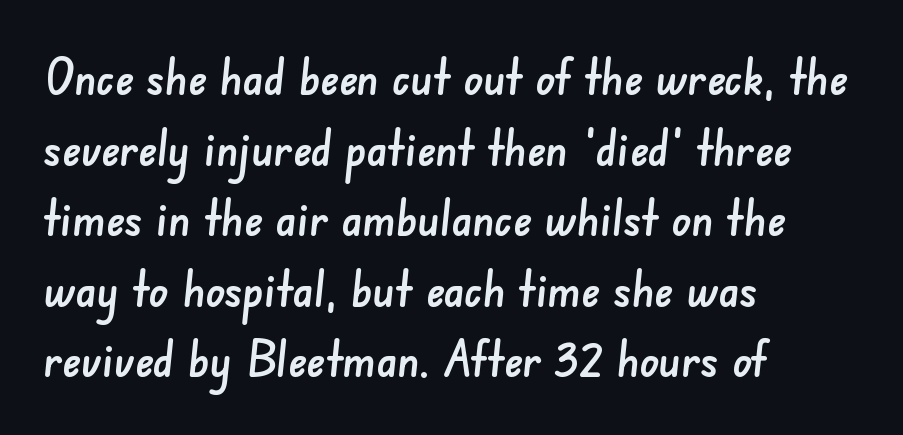
The image shows 49 px sans-serif type; set left-aligned, normal line spacing (1.44x), normal letter spacing, not underlined; low stroke contrast and a small x-height.
